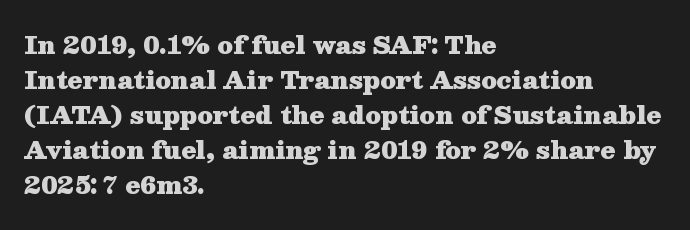
Q: Is the text bold? A: Yes.
Q: Is the text italic (slanted)? A: No, it is upright.
Q: Is the text underlined? A: No.
Q: How is the paragraph aligned? A: Left-aligned.
Q: Is the spacing between letters normal or unusually wide? A: Normal.
Q: Is the spacing between lines tight, normal or loose? A: Normal.
